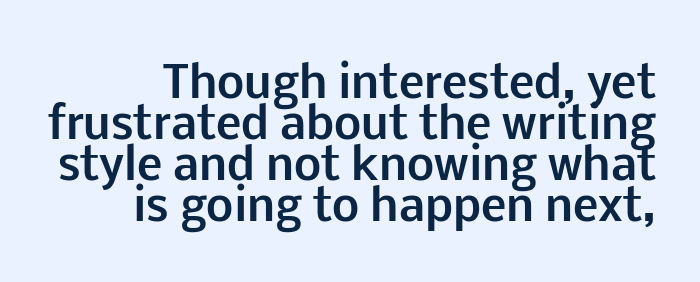
Q: Is the text bold? A: Yes.
Q: Is the text italic (slanted)? A: No, it is upright.
Q: Is the typeface a serif or a sans-serif typeface? A: Sans-serif.
Q: Is the text underlined? A: No.
Q: How is the paragraph aligned? A: Right-aligned.
Q: Is the spacing between letters normal or unusually wide? A: Normal.
Q: Is the spacing between lines tight, normal or loose? A: Tight.
Q: Width (condensed, normal, or wide)? A: Normal.
Q: Stroke contrast? A: Low.
Q: x-height? A: Medium.
Q: Monospaced? A: No.
